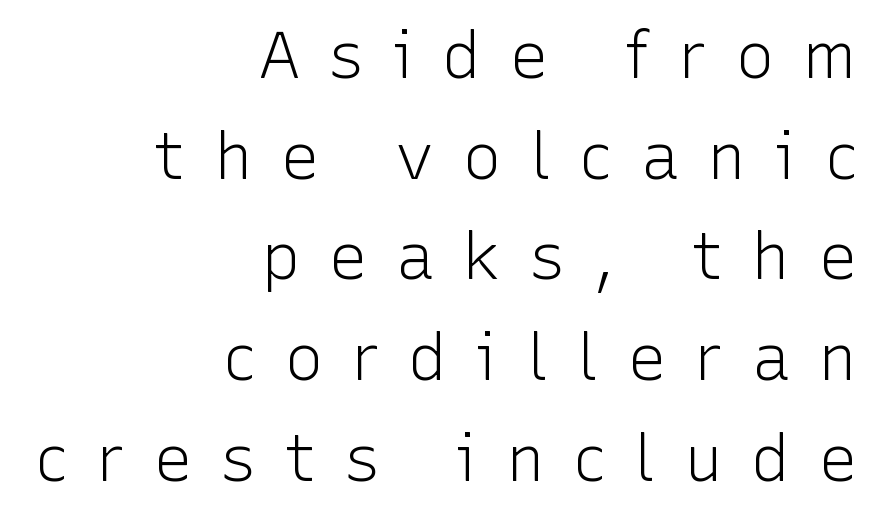
Q: Is the text bold? A: No.
Q: Is the text italic (slanted)? A: No, it is upright.
Q: Is the typeface a serif or a sans-serif typeface? A: Sans-serif.
Q: Is the text underlined? A: No.
Q: How is the paragraph aligned? A: Right-aligned.
Q: Is the spacing between letters normal or unusually wide? A: Unusually wide.
Q: Is the spacing between lines tight, normal or loose? A: Normal.
Q: Width (condensed, normal, or wide)? A: Normal.
Q: Stroke contrast? A: Low.
Q: x-height? A: Medium.
Q: Monospaced? A: No.
